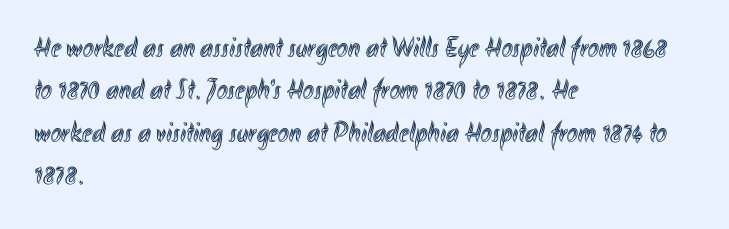
{"width": "condensed", "x_height": "small", "monospaced": "no", "underline": "no", "align": "left", "line_spacing": "normal", "line_spacing_ratio": 1.46, "letter_spacing": "normal", "letter_spacing_em": 0.0, "glyph_px": 29}
